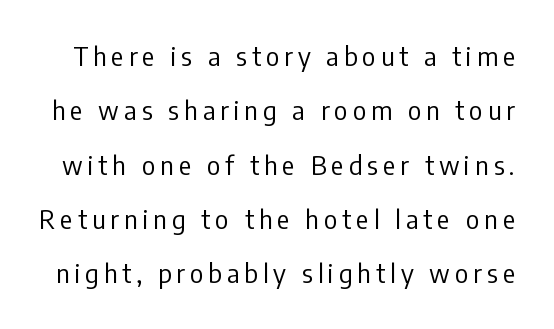
Vertical stems look standard width or narrower in stroke. Loosely led — the rows are spread out. Quick note: underline off. The axis of the letterforms is exactly vertical.
